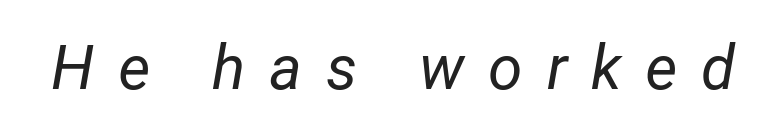
Stems here are at most as thick as an everyday book face. The letters are spread apart with noticeably loose tracking. Character widths vary here, with narrow letters taking less room than wide ones. Words float on clear page, feet unadorned. Slanted lettering throughout.
